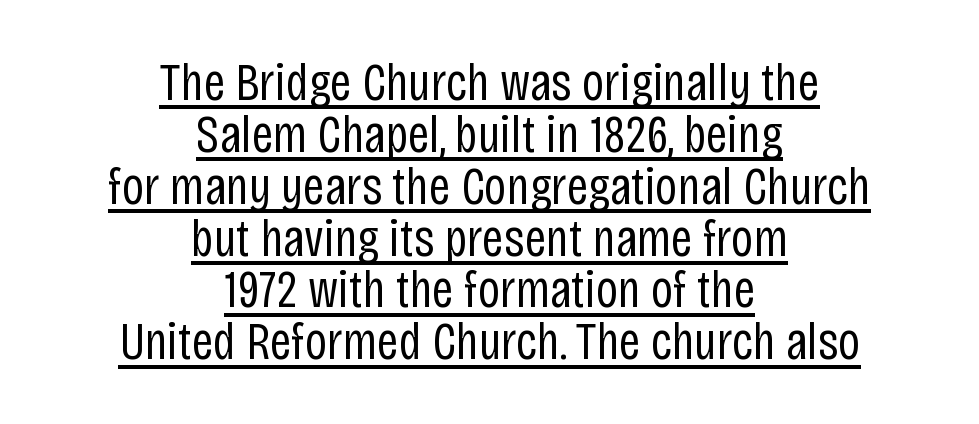
{"serif": "no", "italic": "no", "bold": "no", "weight": "regular", "width": "condensed", "stroke_contrast": "low", "x_height": "large", "monospaced": "no", "underline": "yes", "align": "center", "line_spacing": "tight", "line_spacing_ratio": 0.96, "letter_spacing": "normal", "letter_spacing_em": 0.0, "glyph_px": 54}
